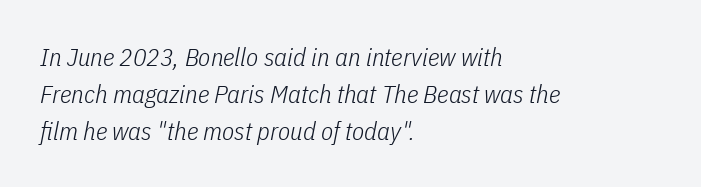
The image shows 25 px text type, italic (leaning right); set left-aligned, normal line spacing (1.48x), normal letter spacing, not underlined.
